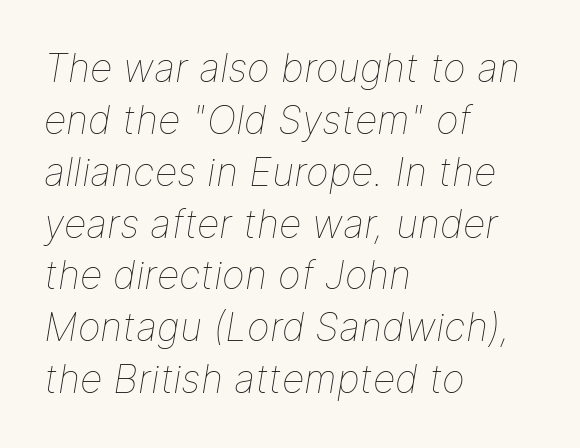
The image shows 39 px thin type, italic (leaning right); set left-aligned, normal line spacing (1.33x), normal letter spacing, not underlined; low stroke contrast and a medium x-height.
